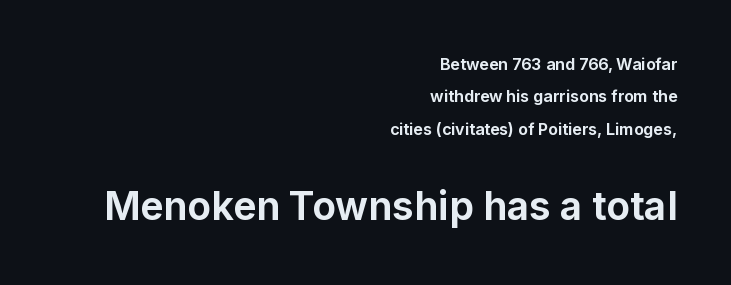
{"serif": "no", "italic": "no", "bold": "yes", "weight": "bold", "width": "normal", "stroke_contrast": "low", "x_height": "medium", "monospaced": "no", "underline": "no", "align": "right", "line_spacing": "loose", "line_spacing_ratio": 2.02, "letter_spacing": "normal", "letter_spacing_em": 0.0, "larger_block": "second", "size_ratio": 2.44, "glyph_px": 39}
